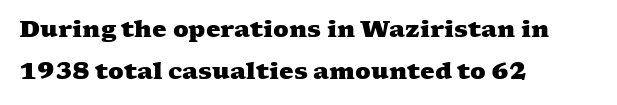
The image shows 23 px bold type; set left-aligned, line spacing 1.83x, normal letter spacing, not underlined.
